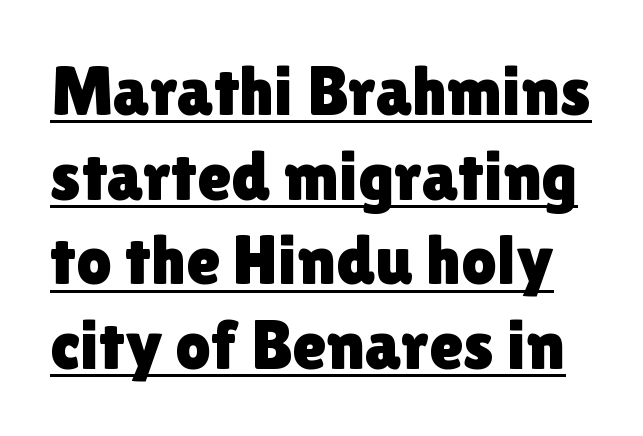
The image shows 70 px sans-serif type, upright; set line spacing 1.21x, normal letter spacing, underlined; a medium x-height.
